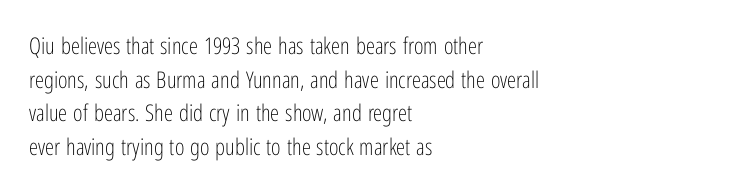
The image shows 23 px text type, upright; set left-aligned, normal line spacing (1.46x), normal letter spacing, not underlined.
